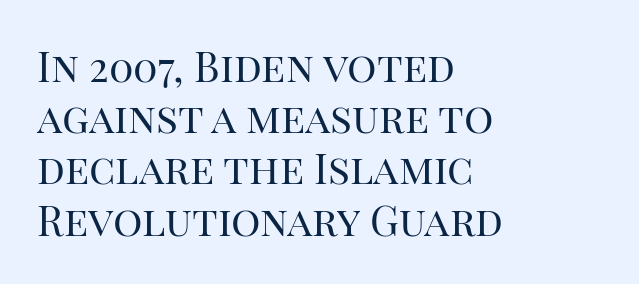
Q: Is the text bold? A: No.
Q: Is the text italic (slanted)? A: No, it is upright.
Q: Is the typeface a serif or a sans-serif typeface? A: Serif.
Q: Is the text underlined? A: No.
Q: How is the paragraph aligned? A: Left-aligned.
Q: Is the spacing between letters normal or unusually wide? A: Normal.
Q: Is the spacing between lines tight, normal or loose? A: Normal.
Q: Width (condensed, normal, or wide)? A: Normal.
Q: Stroke contrast? A: High.
Q: x-height? A: Large.
Q: Monospaced? A: No.
